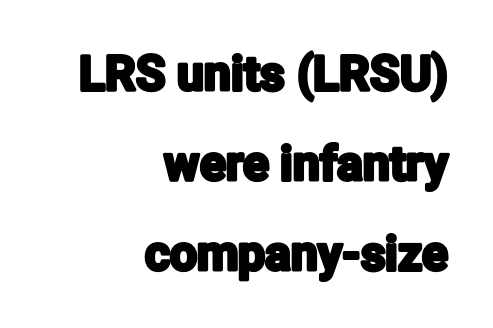
{"serif": "no", "italic": "no", "width": "condensed", "stroke_contrast": "low", "x_height": "medium", "monospaced": "no", "underline": "no", "align": "right", "line_spacing_ratio": 1.88, "letter_spacing": "normal", "letter_spacing_em": 0.0, "glyph_px": 48}
